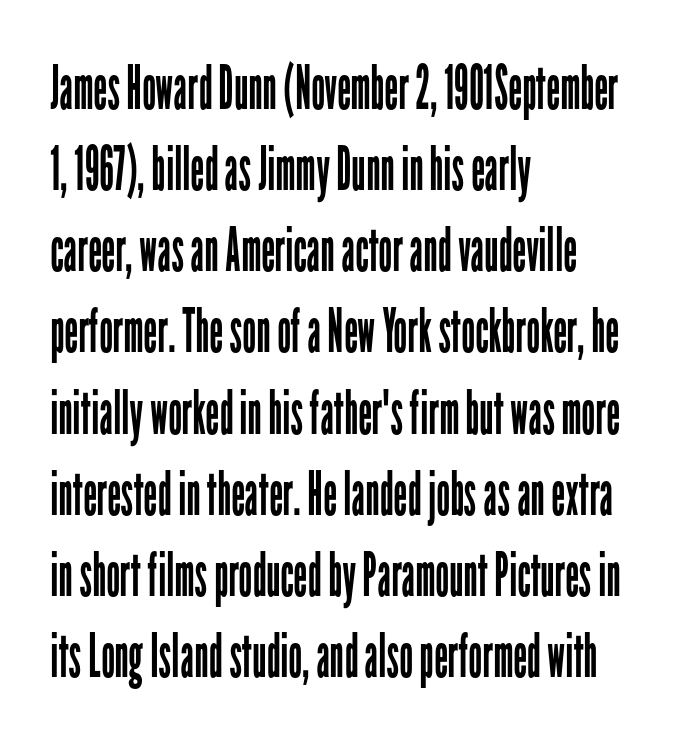
The letters stand upright; this is a roman face. Proportional: the letters do not fall into vertical columns. The lines are quadded left. These lines sit exactly where default settings would place them. Compared with typical body copy, the letter spacing here is the same. The characters are drawn with everyday or finer stroke widths.
